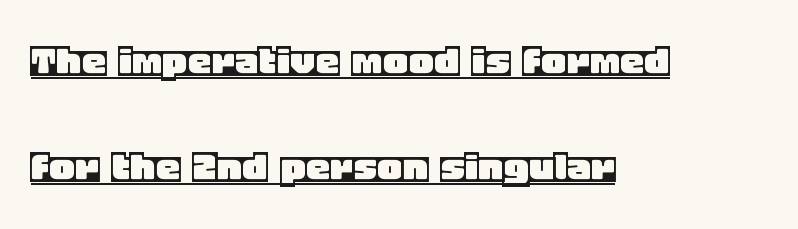
The image shows 48 px text type, upright; set left-aligned, loose line spacing (2.21x), normal letter spacing, underlined; a large x-height.
